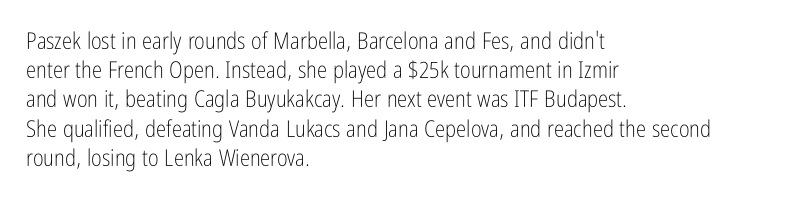
{"italic": "no", "bold": "no", "underline": "no", "align": "left", "line_spacing": "normal", "line_spacing_ratio": 1.27, "letter_spacing": "normal", "letter_spacing_em": 0.0, "glyph_px": 23}
